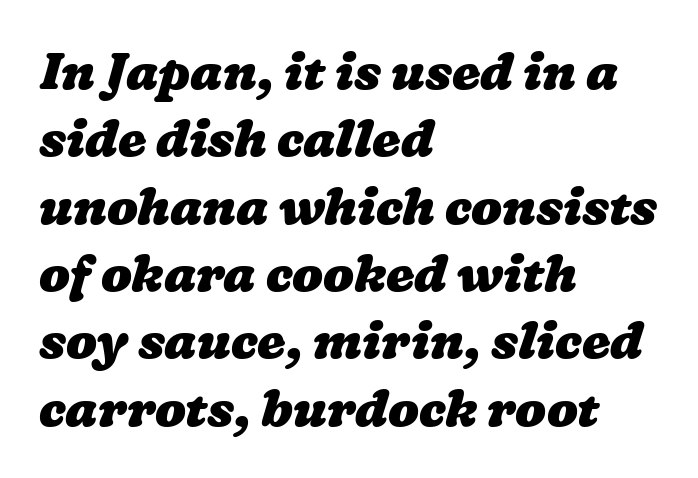
{"bold": "yes", "weight": "heavy", "width": "wide", "stroke_contrast": "low", "x_height": "medium", "monospaced": "no", "underline": "no", "align": "left", "line_spacing": "normal", "line_spacing_ratio": 1.32, "letter_spacing": "normal", "letter_spacing_em": 0.0, "glyph_px": 51}
